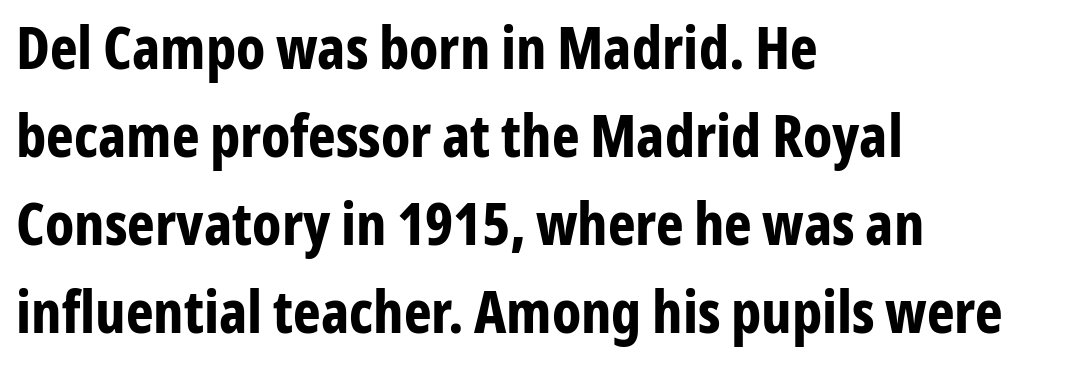
Anything drawn beneath the words? Only blank space. Every character sits straight up, as roman type does. Leftover space on each line is placed entirely after the last word. Whoever set this chose a conventional vertical rhythm.
